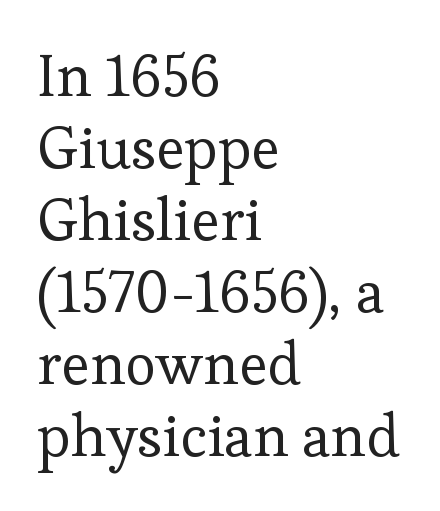
{"serif": "yes", "italic": "no", "bold": "no", "weight": "regular", "width": "normal", "stroke_contrast": "low", "x_height": "medium", "monospaced": "no", "underline": "no", "align": "left", "line_spacing_ratio": 1.22, "letter_spacing": "normal", "letter_spacing_em": 0.0, "glyph_px": 59}
